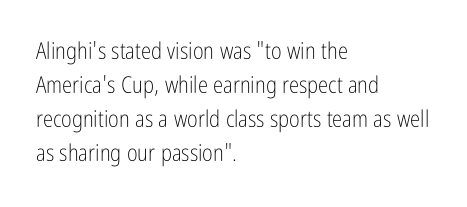
Q: Is the text bold? A: No.
Q: Is the text italic (slanted)? A: No, it is upright.
Q: Is the text underlined? A: No.
Q: How is the paragraph aligned? A: Left-aligned.
Q: Is the spacing between letters normal or unusually wide? A: Normal.
Q: Is the spacing between lines tight, normal or loose? A: Normal.
